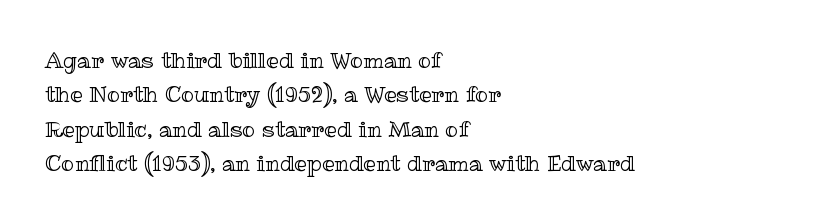
Q: Is the text italic (slanted)? A: No, it is upright.
Q: Is the text underlined? A: No.
Q: How is the paragraph aligned? A: Left-aligned.
Q: Is the spacing between letters normal or unusually wide? A: Normal.
Q: Is the spacing between lines tight, normal or loose? A: Normal.
